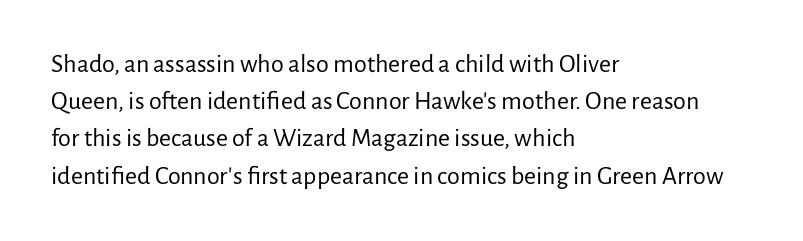
The image shows 26 px text type, upright; set left-aligned, normal line spacing (1.43x), normal letter spacing, not underlined.
